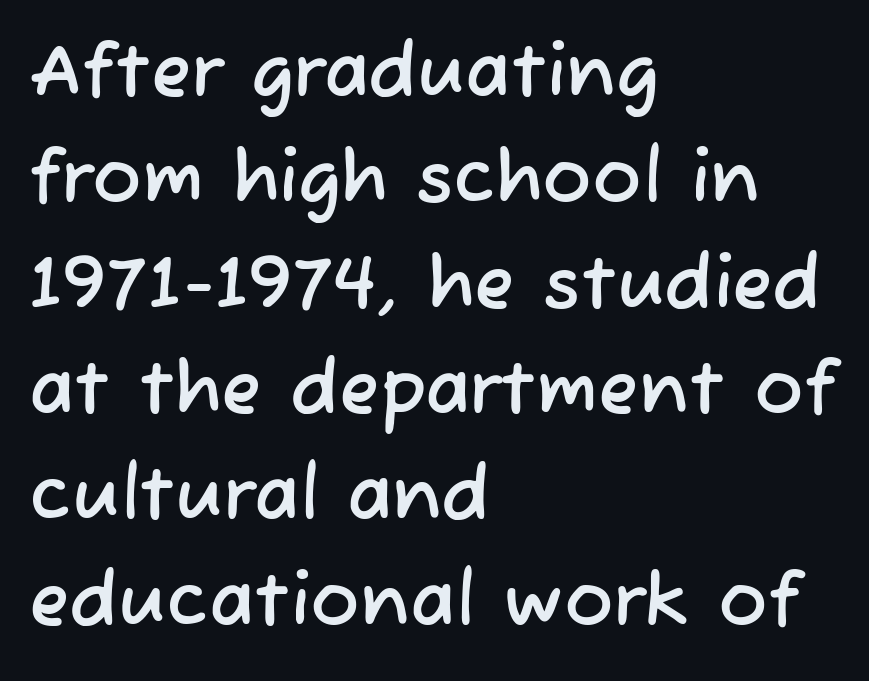
The image shows 74 px sans-serif type; set left-aligned, normal line spacing (1.43x), normal letter spacing, not underlined; low stroke contrast and a medium x-height.
